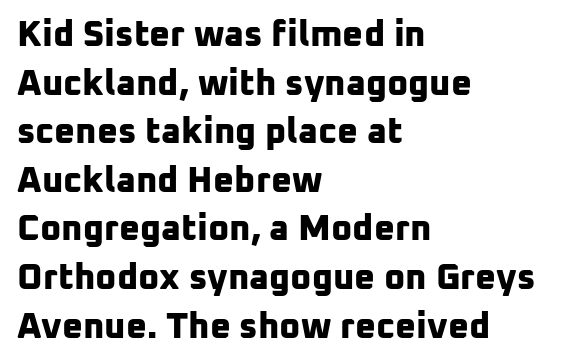
Casual observation: everything's shoved over to the left. The rendering uses natural spacing where letterforms have individual widths. Students, observe: this is what conventionally led text looks like. This is sans-serif lettering, the kind often seen on screens and signage.
